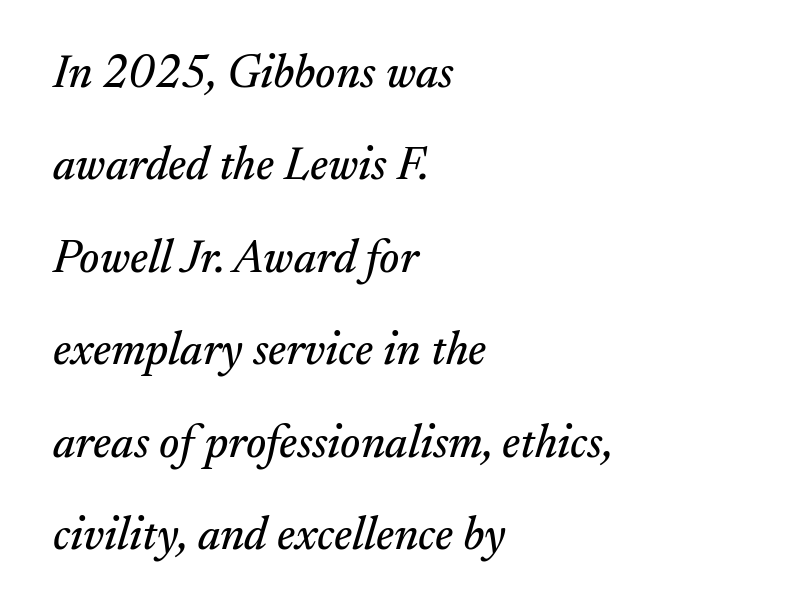
Unlike a clean sans, this face finishes its strokes with serifs. Layout note: lines flush left. The face used here is proportionally spaced, like ordinary book or web type. The glyphs look as if they've been sheared to an angle.
